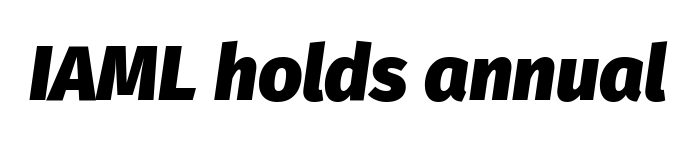
Q: Is the text bold? A: Yes.
Q: Is the text italic (slanted)? A: Yes, it leans right by about 8 degrees.
Q: Is the text underlined? A: No.
Q: Is the spacing between letters normal or unusually wide? A: Normal.
Q: Width (condensed, normal, or wide)? A: Normal.
Q: Stroke contrast? A: Low.
Q: x-height? A: Medium.
Q: Monospaced? A: No.
